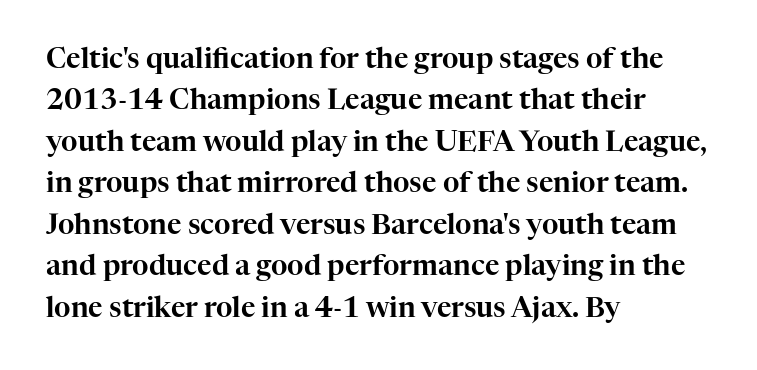
The image shows 28 px serif type, upright; set left-aligned, normal line spacing (1.48x), normal letter spacing, not underlined; high stroke contrast and a medium x-height.
